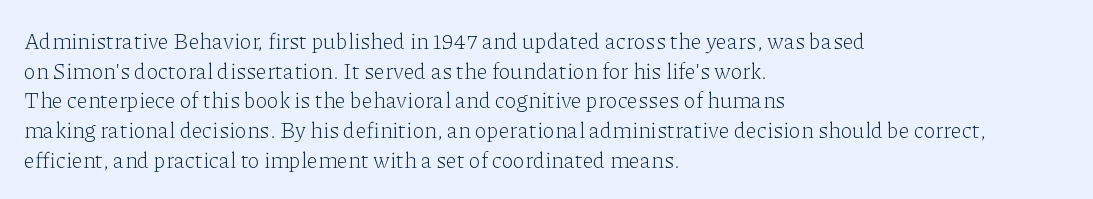
The image shows 22 px text type, upright; set left-aligned, normal line spacing (1.35x), normal letter spacing, not underlined.
